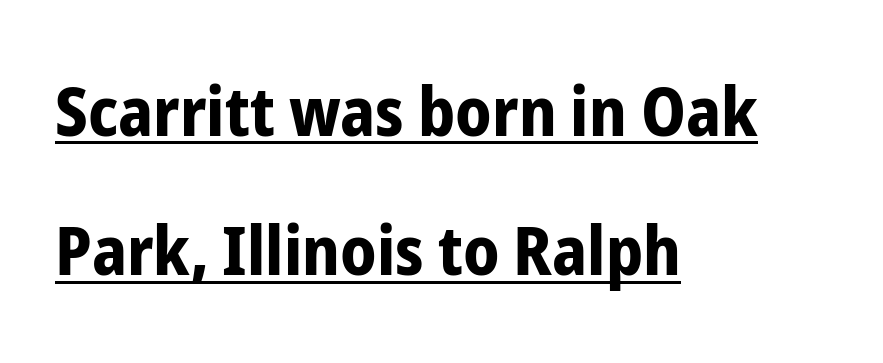
{"serif": "no", "italic": "no", "bold": "yes", "weight": "bold", "width": "condensed", "stroke_contrast": "low", "x_height": "medium", "monospaced": "no", "underline": "yes", "align": "left", "line_spacing": "loose", "line_spacing_ratio": 2.05, "letter_spacing": "normal", "letter_spacing_em": 0.0, "glyph_px": 68}
